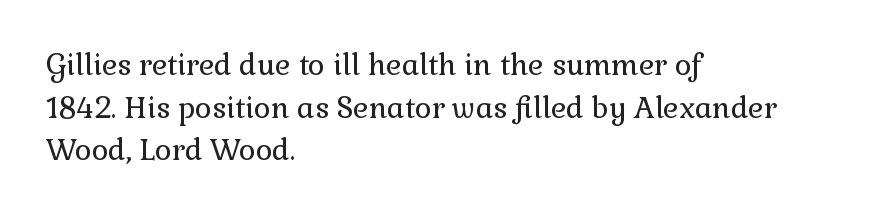
Q: Is the text bold? A: No.
Q: Is the text italic (slanted)? A: No, it is upright.
Q: Is the typeface a serif or a sans-serif typeface? A: Serif.
Q: Is the text underlined? A: No.
Q: How is the paragraph aligned? A: Left-aligned.
Q: Is the spacing between letters normal or unusually wide? A: Normal.
Q: Is the spacing between lines tight, normal or loose? A: Normal.
Q: Width (condensed, normal, or wide)? A: Normal.
Q: x-height? A: Medium.
Q: Monospaced? A: No.
